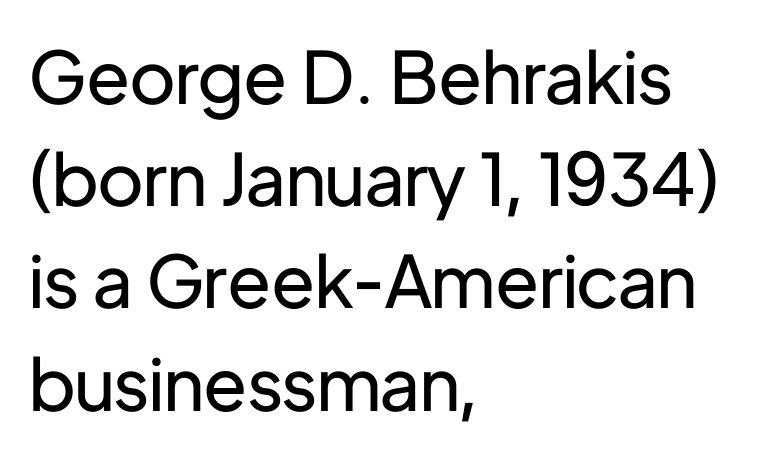
The image shows 72 px regular-weight sans-serif type, upright; set left-aligned, normal line spacing (1.42x), normal letter spacing, not underlined; low stroke contrast and a medium x-height.
